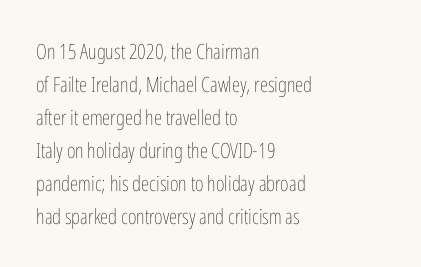
Q: Is the text bold? A: No.
Q: Is the text italic (slanted)? A: No, it is upright.
Q: Is the text underlined? A: No.
Q: How is the paragraph aligned? A: Left-aligned.
Q: Is the spacing between letters normal or unusually wide? A: Normal.
Q: Is the spacing between lines tight, normal or loose? A: Normal.
